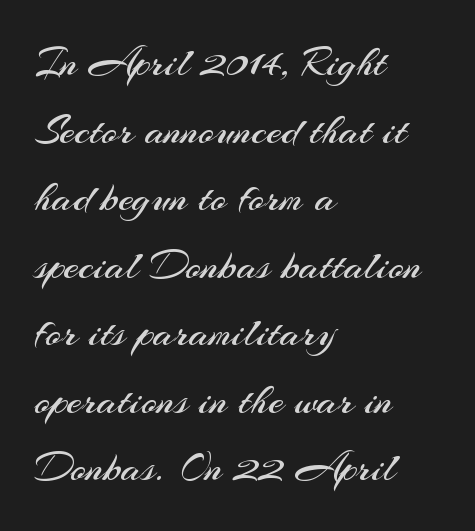
{"serif": "no", "bold": "no", "weight": "regular", "width": "normal", "stroke_contrast": "medium", "x_height": "small", "monospaced": "no", "underline": "no", "align": "left", "line_spacing": "normal", "line_spacing_ratio": 1.57, "letter_spacing": "normal", "letter_spacing_em": 0.0, "glyph_px": 43}
